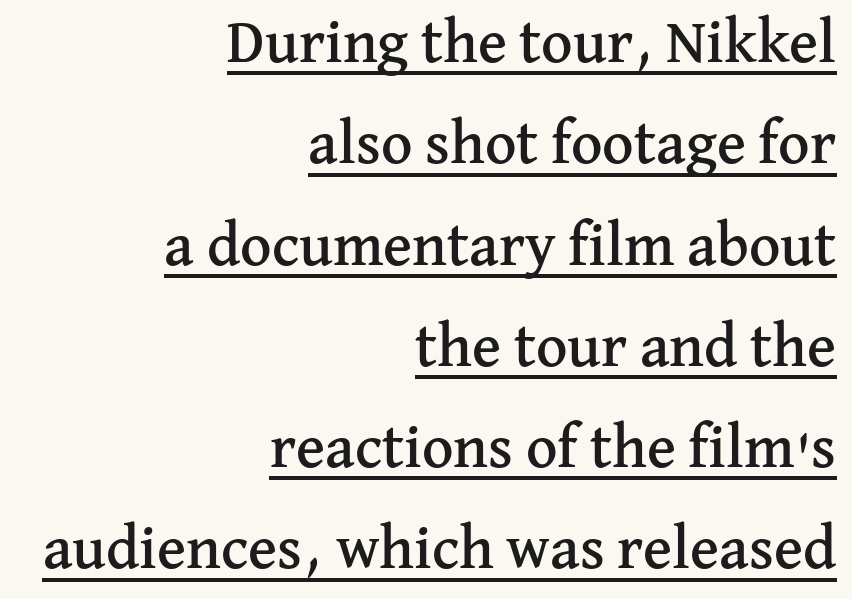
{"serif": "yes", "italic": "no", "width": "normal", "stroke_contrast": "medium", "x_height": "medium", "monospaced": "no", "underline": "yes", "align": "right", "line_spacing": "normal", "line_spacing_ratio": 1.66, "letter_spacing": "normal", "letter_spacing_em": 0.0, "glyph_px": 61}
